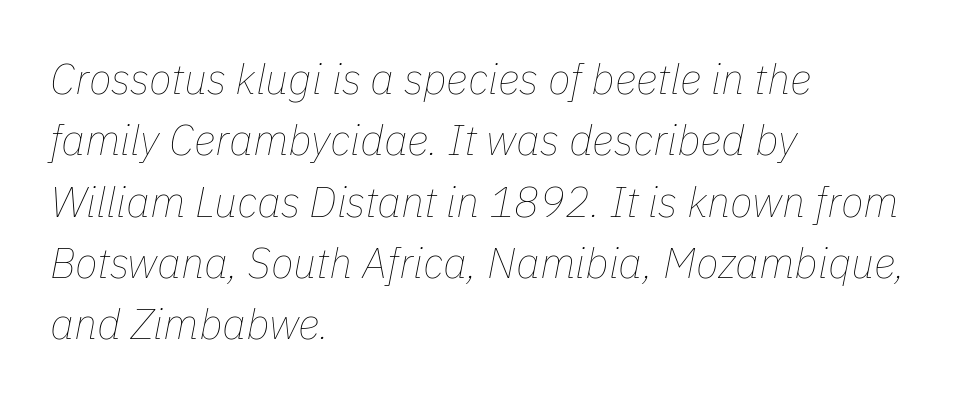
The image shows 42 px thin type, italic (leaning right); set left-aligned, normal line spacing (1.46x), normal letter spacing, not underlined; low stroke contrast and a medium x-height.
